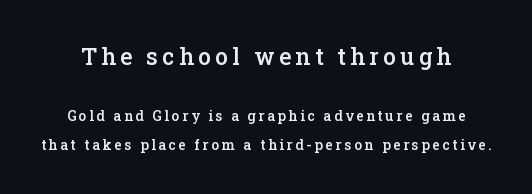
{"italic": "no", "bold": "semi", "underline": "no", "line_spacing": "loose", "line_spacing_ratio": 2.07, "larger_block": "first", "size_ratio": 1.64, "glyph_px": 23}
